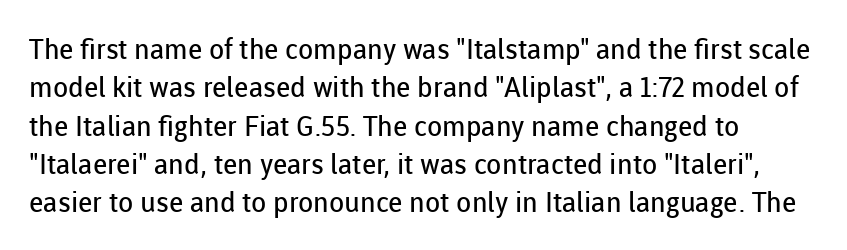
The image shows 28 px regular-weight sans-serif type, upright; set normal line spacing (1.37x), normal letter spacing, not underlined; low stroke contrast and a medium x-height.
